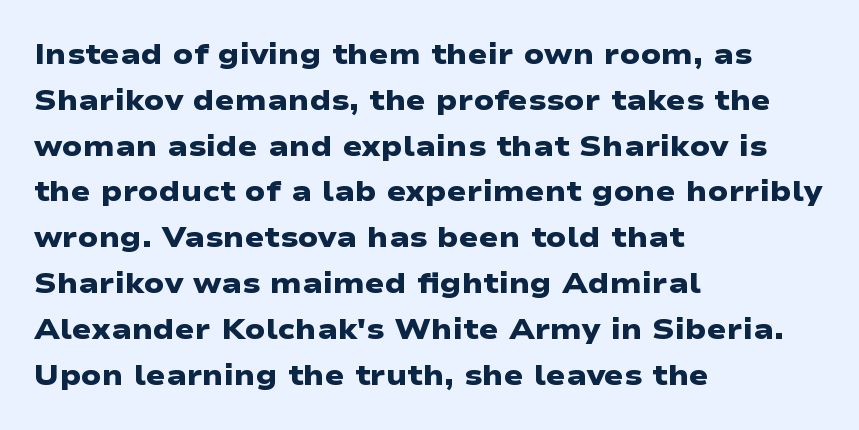
The image shows 29 px heavy, wide sans-serif type; set left-aligned, normal line spacing (1.58x), normal letter spacing, not underlined; low stroke contrast and a medium x-height.
